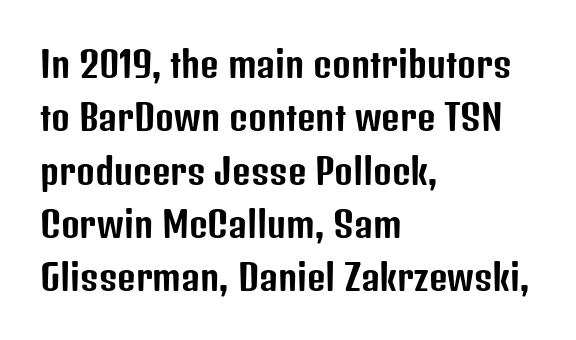
{"serif": "no", "italic": "no", "width": "condensed", "stroke_contrast": "low", "x_height": "medium", "monospaced": "no", "underline": "no", "align": "left", "line_spacing": "normal", "line_spacing_ratio": 1.48, "letter_spacing": "normal", "letter_spacing_em": 0.0, "glyph_px": 36}
